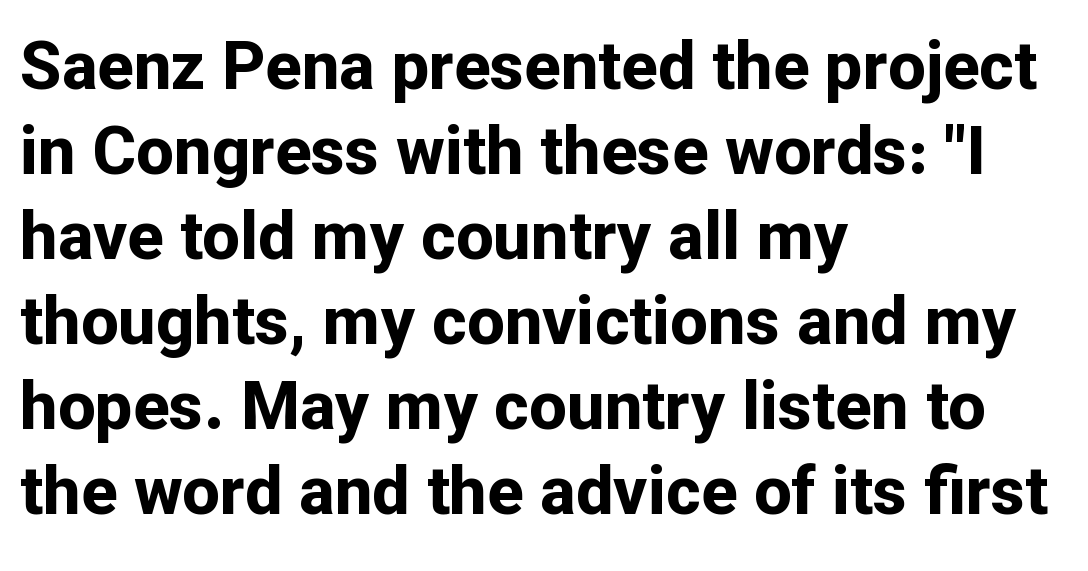
{"serif": "no", "italic": "no", "bold": "yes", "weight": "bold", "width": "normal", "stroke_contrast": "low", "x_height": "medium", "monospaced": "no", "underline": "no", "align": "left", "line_spacing": "normal", "line_spacing_ratio": 1.27, "letter_spacing": "normal", "letter_spacing_em": 0.0, "glyph_px": 67}
